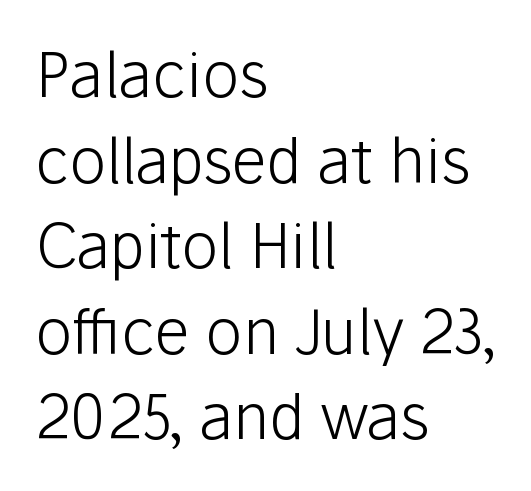
{"serif": "no", "italic": "no", "bold": "no", "weight": "light", "width": "normal", "stroke_contrast": "low", "x_height": "medium", "monospaced": "no", "underline": "no", "align": "left", "line_spacing": "normal", "line_spacing_ratio": 1.38, "letter_spacing": "normal", "letter_spacing_em": 0.0, "glyph_px": 62}
